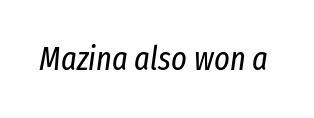
Q: Is the text bold? A: No.
Q: Is the text italic (slanted)? A: Yes, it leans right by about 8 degrees.
Q: Is the text underlined? A: No.
Q: Is the spacing between letters normal or unusually wide? A: Normal.
Q: Width (condensed, normal, or wide)? A: Condensed.
Q: Stroke contrast? A: Low.
Q: x-height? A: Medium.
Q: Monospaced? A: No.
